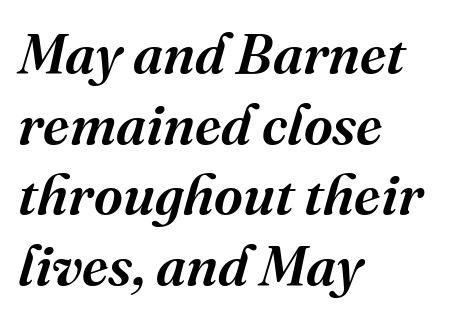
The image shows 56 px semibold serif type, italic (leaning right); set left-aligned, normal line spacing (1.26x), normal letter spacing, not underlined; medium stroke contrast and a medium x-height.
